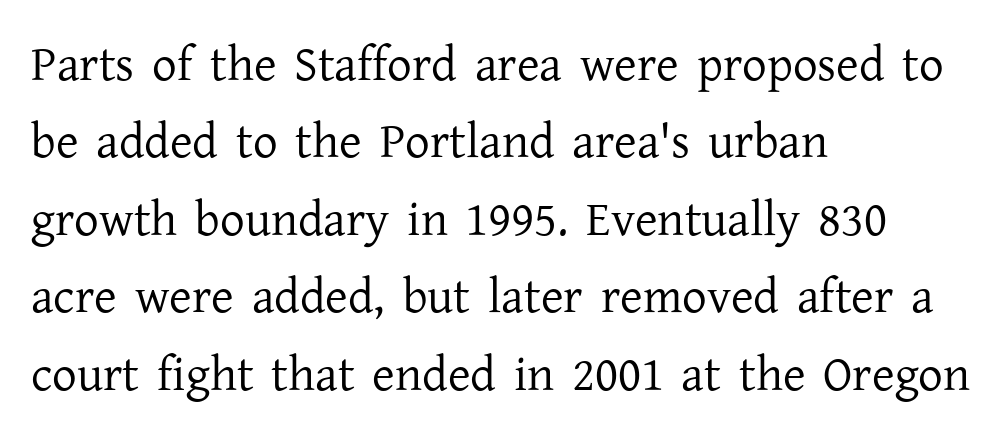
The image shows 49 px regular-weight serif type, upright; set left-aligned, normal line spacing (1.58x), normal letter spacing, not underlined; low stroke contrast and a medium x-height.
